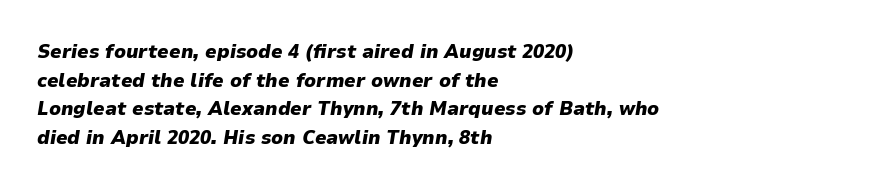
The image shows 20 px bold type, italic (leaning right); set left-aligned, normal line spacing (1.43x), normal letter spacing, not underlined.
